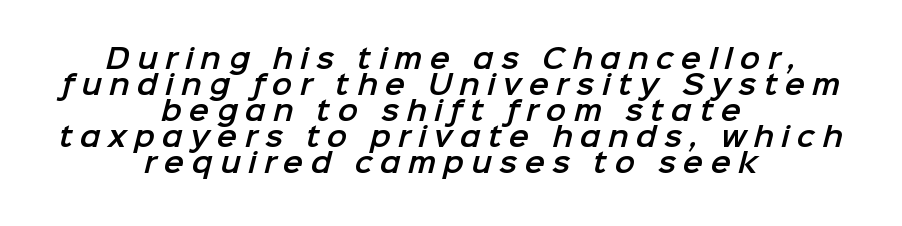
A clean baseline with only descenders dipping below it. Neither beginnings nor endings align; midpoints do. Successive baselines arrive quickly, one right under another. The gaps between neighbouring characters are conspicuously large.
